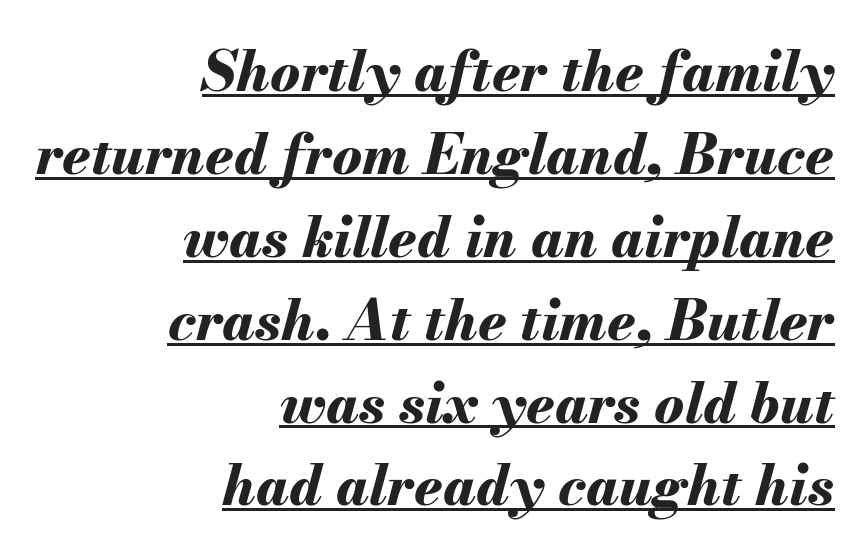
The image shows 56 px bold type, italic (leaning right); set right-aligned, normal line spacing (1.48x), normal letter spacing, underlined; medium stroke contrast and a small x-height.
